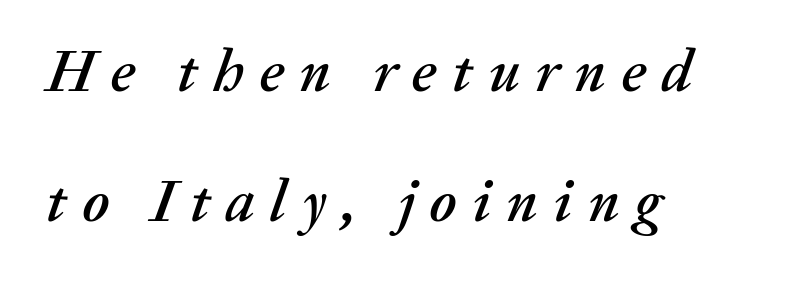
{"italic": "yes", "lean": "right", "slant_degrees": 20, "width": "normal", "stroke_contrast": "medium", "x_height": "medium", "monospaced": "no", "underline": "no", "align": "left", "line_spacing": "loose", "line_spacing_ratio": 2.2, "letter_spacing": "wide", "letter_spacing_em": 0.26, "glyph_px": 59}
